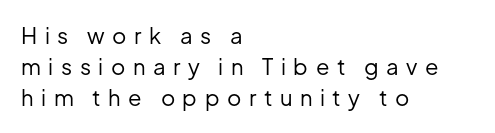
Q: Is the text bold? A: No.
Q: Is the text italic (slanted)? A: No, it is upright.
Q: Is the text underlined? A: No.
Q: How is the paragraph aligned? A: Left-aligned.
Q: Is the spacing between letters normal or unusually wide? A: Unusually wide.
Q: Is the spacing between lines tight, normal or loose? A: Normal.
